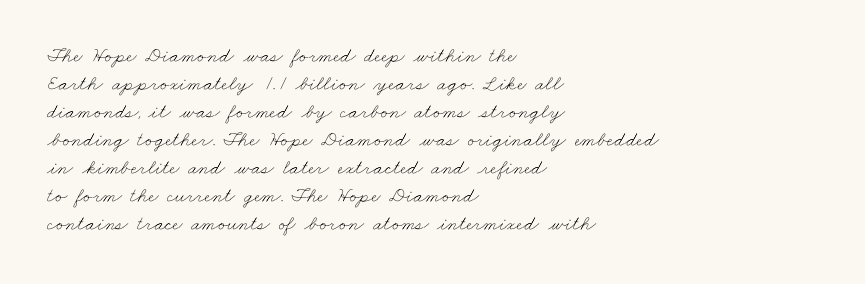
The image shows 21 px text type; set left-aligned, normal line spacing (1.33x), normal letter spacing, not underlined.
